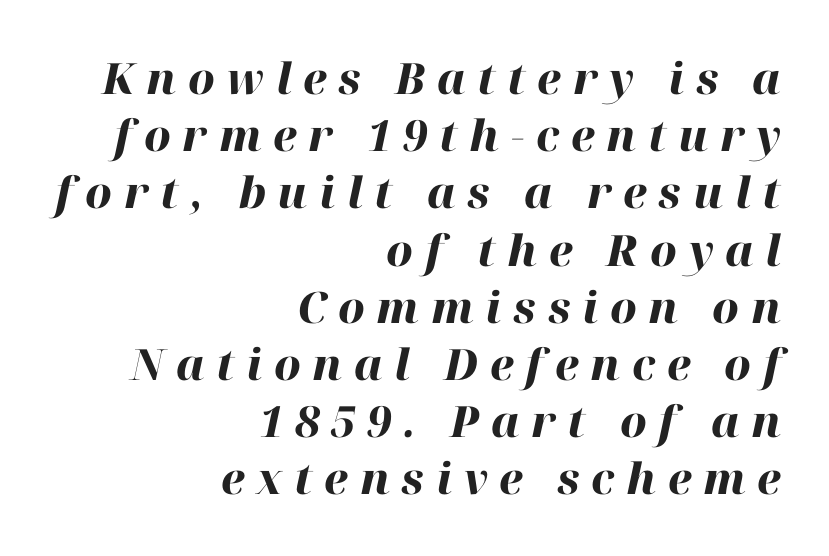
The image shows 43 px heavy type, italic (leaning right); set right-aligned, normal line spacing (1.33x), unusually wide letter spacing (+0.27 em), not underlined; high stroke contrast and a medium x-height.
